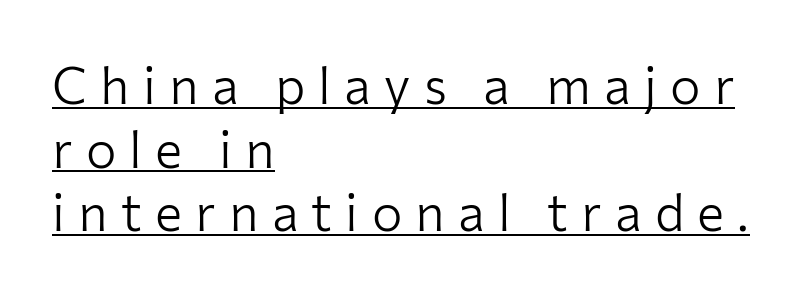
The image shows 51 px light sans-serif type, upright; set left-aligned, normal line spacing (1.25x), unusually wide letter spacing (+0.26 em), underlined; low stroke contrast and a medium x-height.
